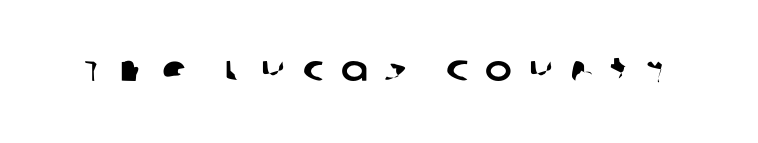
{"serif": "no", "width": "normal", "stroke_contrast": "low", "x_height": "large", "monospaced": "no", "underline": "no", "letter_spacing": "wide", "letter_spacing_em": 0.47, "glyph_px": 36}
